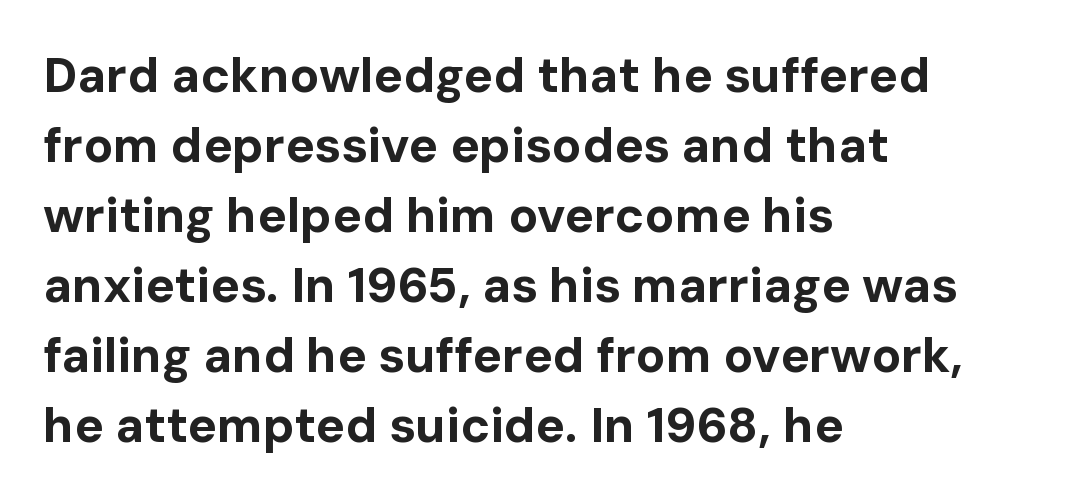
The image shows 49 px bold sans-serif type, upright; set left-aligned, normal line spacing (1.43x), normal letter spacing, not underlined; low stroke contrast and a medium x-height.
